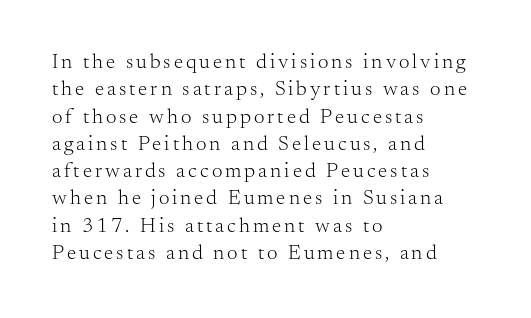
The image shows 21 px text type, upright; set left-aligned, normal line spacing (1.3x), not underlined.
